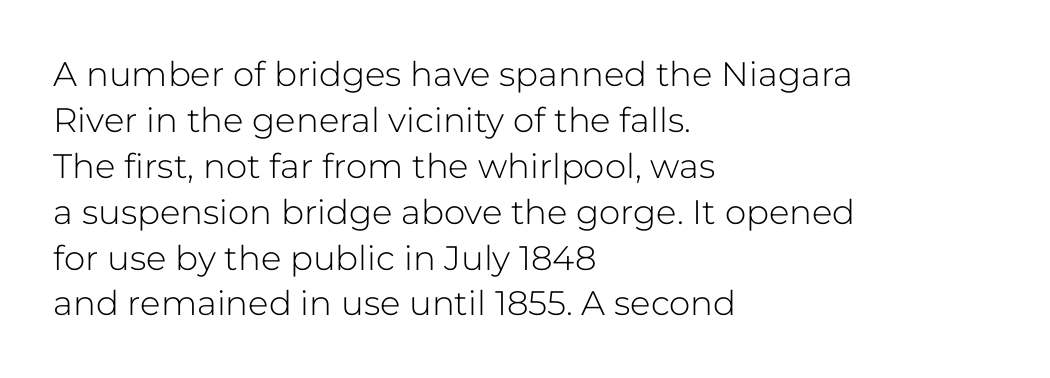
This sample is left-justified, so line endings fall wherever the words run out. Students, observe: this is what conventionally led text looks like. Bold? No — there's no thickening of the strokes. Beneath every word, the page is bare. You can tell it's not italic because the verticals are truly vertical. Tracking value appears to be zero — textbook default spacing.
